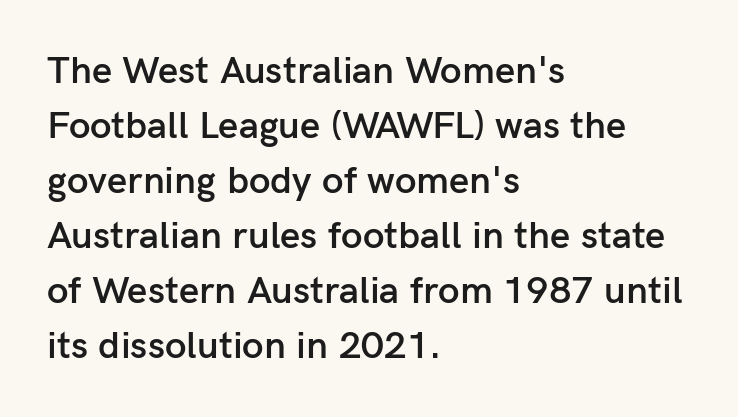
The image shows 39 px semibold sans-serif type, upright; set left-aligned, normal line spacing (1.41x), normal letter spacing, not underlined; low stroke contrast and a medium x-height.
